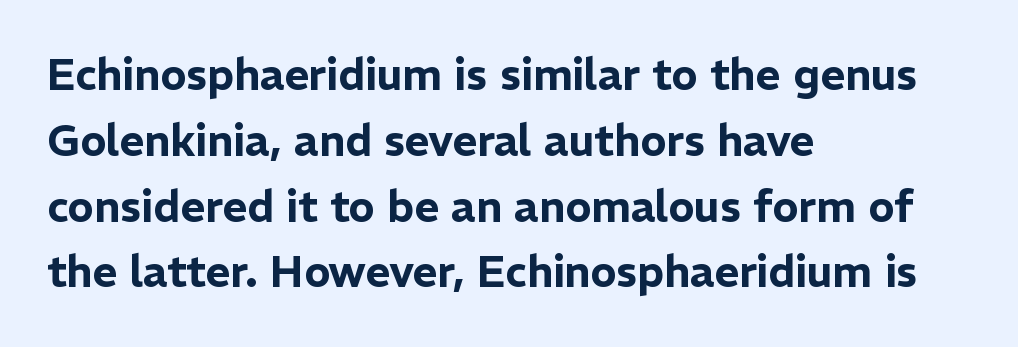
{"serif": "no", "italic": "no", "width": "normal", "stroke_contrast": "low", "x_height": "medium", "monospaced": "no", "underline": "no", "align": "left", "line_spacing": "normal", "line_spacing_ratio": 1.53, "letter_spacing": "normal", "letter_spacing_em": 0.0, "glyph_px": 43}
